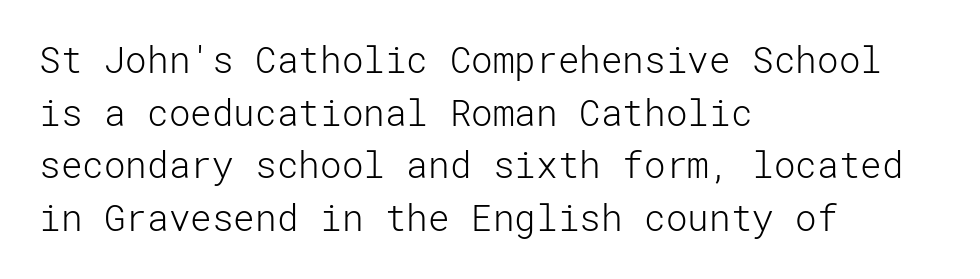
No chunkiness to these letters — they're not bold. Look at the tracking — it's just the regular setting, nothing added. The glyphs in this specimen are sans serif. Upright lettering throughout.
